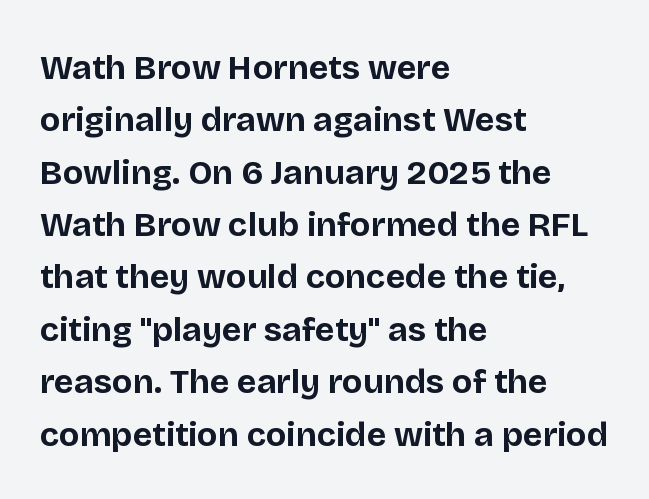
{"serif": "no", "italic": "no", "bold": "yes", "weight": "bold", "width": "normal", "stroke_contrast": "low", "x_height": "large", "monospaced": "no", "underline": "no", "align": "left", "line_spacing": "normal", "line_spacing_ratio": 1.54, "letter_spacing": "normal", "letter_spacing_em": 0.0, "glyph_px": 34}
